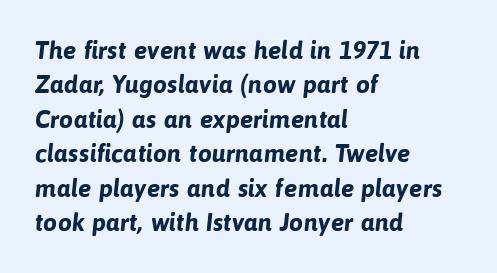
Typeset ragged right — the left edge is the straight one. I'd describe the lettering as bold — thick and assertive. The space between consecutive lines is moderate. A clean baseline with only descenders dipping below it. A typesetter would call this zero additional tracking.
